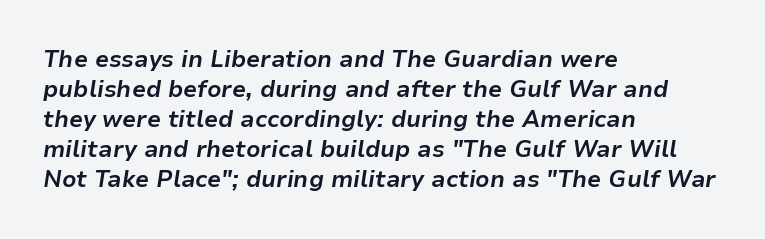
{"italic": "yes", "lean": "right", "slant_degrees": 9, "bold": "yes", "underline": "no", "align": "left", "line_spacing": "normal", "line_spacing_ratio": 1.3, "letter_spacing": "normal", "letter_spacing_em": 0.0, "glyph_px": 23}
